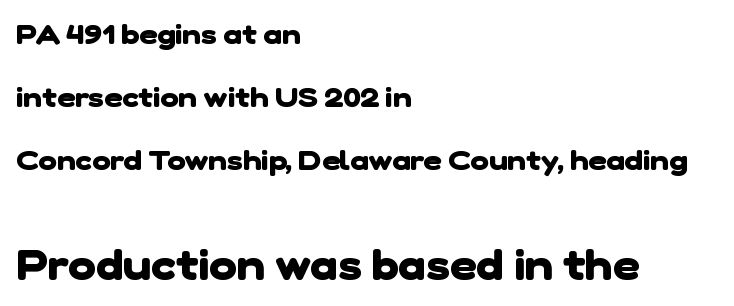
Is the block centered? No — it sits flush against the left margin. These words are printed bold, with thick strokes throughout. Leading: increased. You could call the tracking neutral — neither tight nor loose. The passage shown is not underscored anywhere. You get the small type first, then a jump to larger type.
